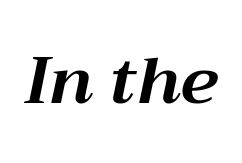
Varying glyph widths throughout — classic text-font behaviour. The zone under the glyphs is completely vacant. Slant detected: the letters are inclined. This is heavy type, rendered in bold. The type is set solid horizontally, with unmodified tracking.
